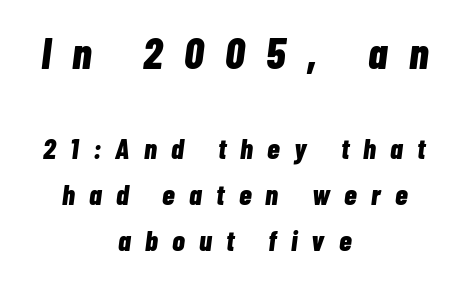
Q: Is the text bold? A: Yes.
Q: Is the text italic (slanted)? A: Yes, it leans right by about 7 degrees.
Q: Is the text underlined? A: No.
Q: How is the paragraph aligned? A: Centered.
Q: Is the spacing between letters normal or unusually wide? A: Unusually wide.
Q: Is the spacing between lines tight, normal or loose? A: Normal.
Q: Which block of text is set in a larger size, the first (top) or the second (bottom)? A: The first (top) one.
Q: Width (condensed, normal, or wide)? A: Condensed.
Q: Stroke contrast? A: Low.
Q: x-height? A: Medium.
Q: Monospaced? A: No.
